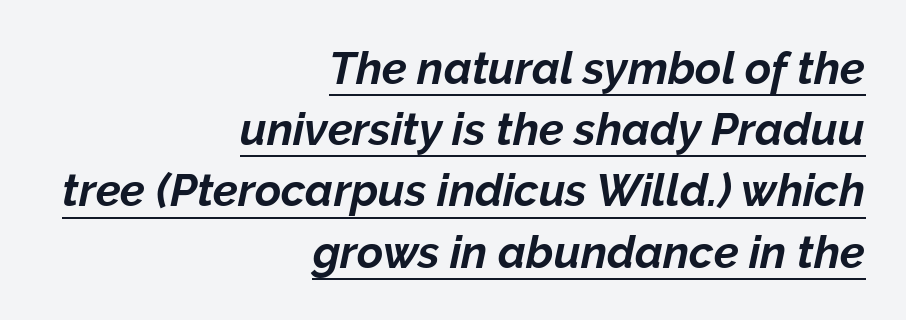
The image shows 45 px bold type, italic (leaning right); set right-aligned, normal line spacing (1.36x), normal letter spacing, underlined; low stroke contrast and a medium x-height.
